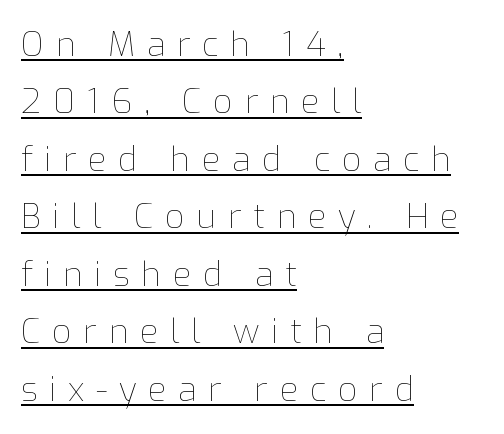
Q: Is the text bold? A: No.
Q: Is the text italic (slanted)? A: No, it is upright.
Q: Is the text underlined? A: Yes.
Q: How is the paragraph aligned? A: Left-aligned.
Q: Is the spacing between letters normal or unusually wide? A: Unusually wide.
Q: Is the spacing between lines tight, normal or loose? A: Normal.
Q: Width (condensed, normal, or wide)? A: Normal.
Q: Stroke contrast? A: Low.
Q: x-height? A: Medium.
Q: Monospaced? A: No.
